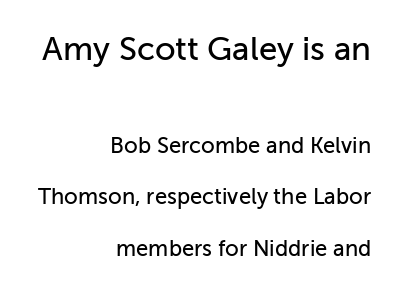
The image shows 33 px sans-serif type, upright; set right-aligned, loose line spacing (2.34x), normal letter spacing, not underlined; the first (top) block is 1.5x larger; low stroke contrast and a medium x-height.
